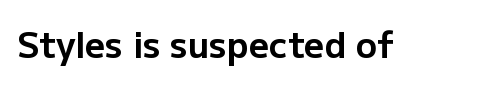
Q: Is the text bold? A: Yes.
Q: Is the text italic (slanted)? A: No, it is upright.
Q: Is the typeface a serif or a sans-serif typeface? A: Sans-serif.
Q: Is the text underlined? A: No.
Q: Is the spacing between letters normal or unusually wide? A: Normal.
Q: Width (condensed, normal, or wide)? A: Normal.
Q: Stroke contrast? A: Low.
Q: x-height? A: Medium.
Q: Monospaced? A: No.
